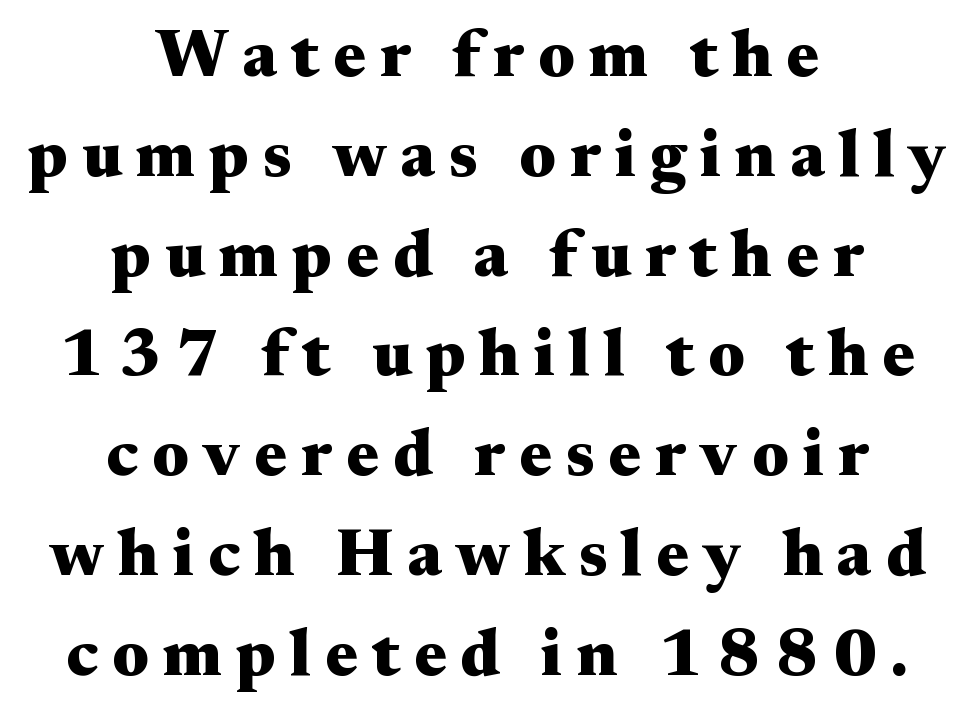
The rendering shows small feet on the letterforms — a serif design. This is the regular roman posture of the typeface. Varying glyph widths throughout — classic text-font behaviour. This sample uses expanded letter spacing, leaving extra air between glyphs. These lines sit exactly where default settings would place them.
